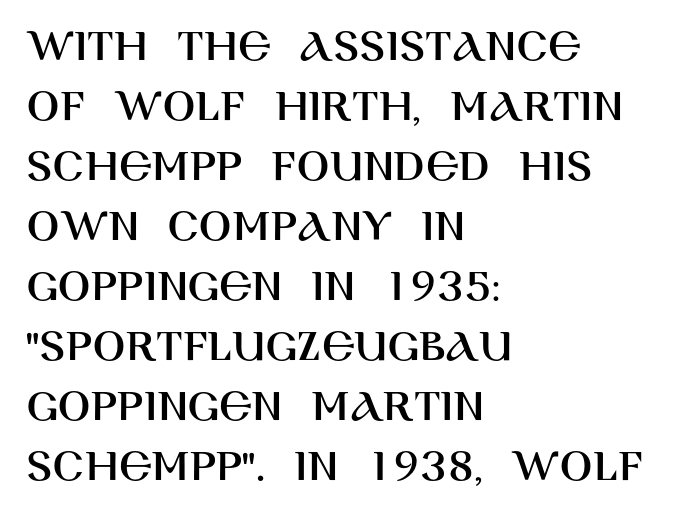
{"serif": "no", "italic": "no", "width": "normal", "stroke_contrast": "high", "x_height": "large", "monospaced": "no", "underline": "no", "align": "left", "line_spacing": "normal", "line_spacing_ratio": 1.25, "letter_spacing": "normal", "letter_spacing_em": 0.0, "glyph_px": 48}
